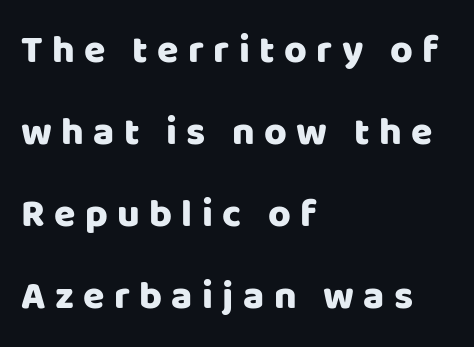
The image shows 39 px sans-serif type, upright; set left-aligned, loose line spacing (2.1x), unusually wide letter spacing (+0.24 em), not underlined; low stroke contrast and a large x-height.
